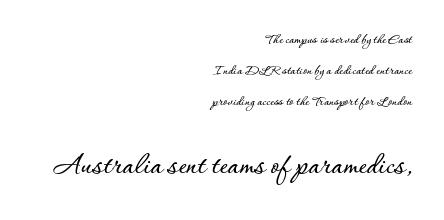
The following chunk of copy outweighs the initial chunk in type size. Proportional: the letters do not fall into vertical columns. Does extra space separate the letters? No, they use regular spacing. Layout note: lines flush right.
